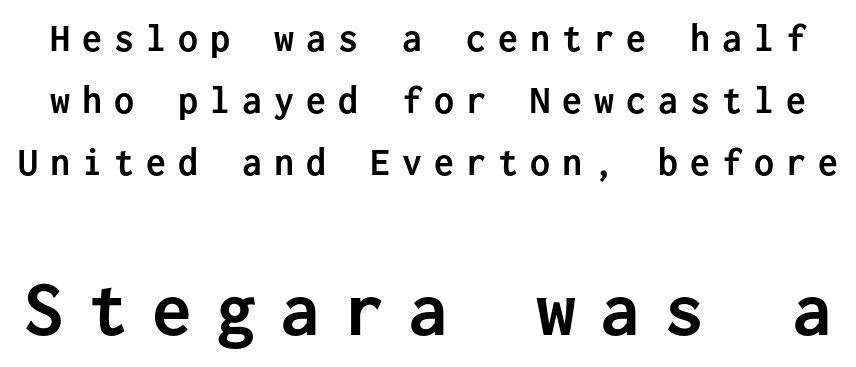
The image shows 80 px semibold sans-serif type, upright, monospaced; set normal line spacing (1.55x), unusually wide letter spacing (+0.3 em), not underlined; the second (bottom) block is 2.0x larger; low stroke contrast and a medium x-height.
